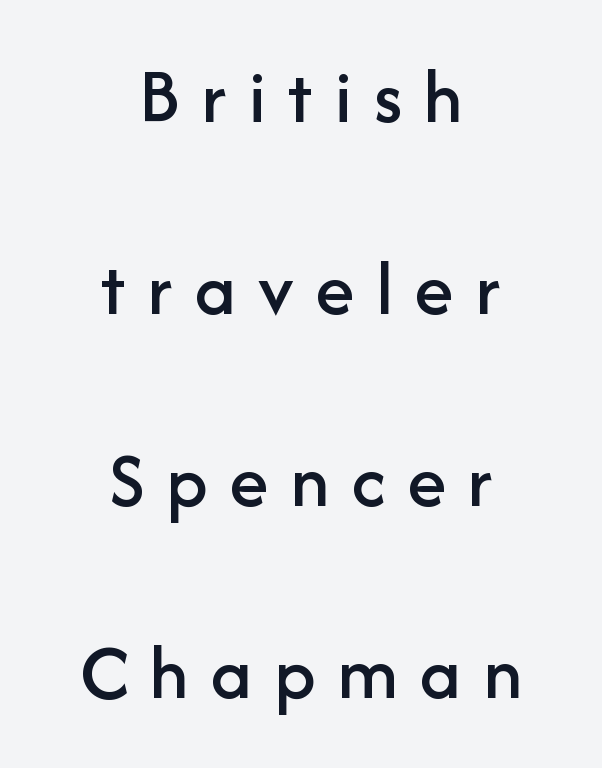
The image shows 79 px sans-serif type, upright; set centered, loose line spacing (2.43x), unusually wide letter spacing (+0.28 em), not underlined; low stroke contrast and a medium x-height.
